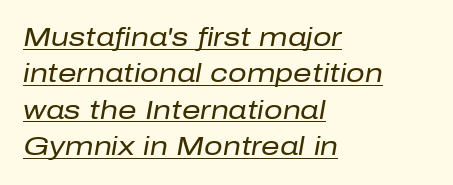
The image shows 26 px text type, italic (leaning right); set left-aligned, normal line spacing (1.4x), normal letter spacing, underlined.
